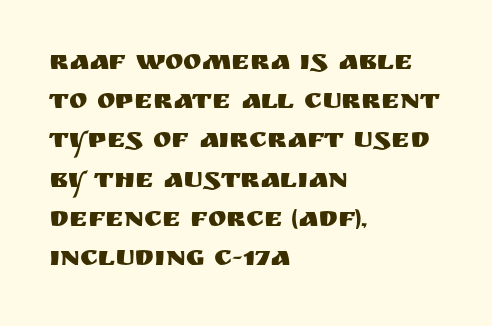
{"serif": "no", "italic": "no", "width": "normal", "stroke_contrast": "medium", "x_height": "large", "monospaced": "no", "underline": "no", "align": "left", "line_spacing": "normal", "line_spacing_ratio": 1.4, "letter_spacing": "normal", "letter_spacing_em": 0.0, "glyph_px": 28}
